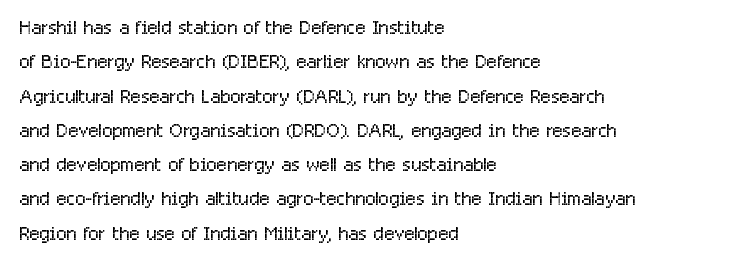
{"italic": "no", "bold": "no", "underline": "no", "align": "left", "line_spacing": "normal", "line_spacing_ratio": 1.27, "letter_spacing": "normal", "letter_spacing_em": 0.0, "glyph_px": 27}
